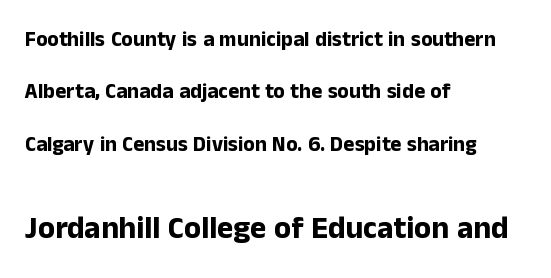
The image shows 31 px bold sans-serif type, upright; set left-aligned, loose line spacing (2.5x), normal letter spacing, not underlined; the second (bottom) block is 1.48x larger; low stroke contrast and a medium x-height.
